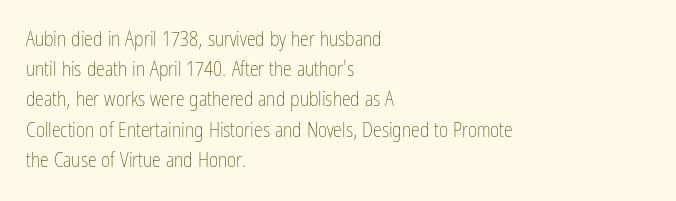
What stands out about the letter spacing? Nothing — it is the standard amount. The axis of the letterforms is exactly vertical. Check the space under the baseline: it is left empty. Evenly set lines give the paragraph a standard silhouette.
